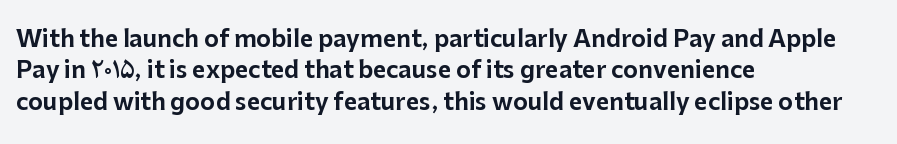
The passage shown is not underscored anywhere. The line texture is even and compact thanks to regular tracking. Nope, not italic — everything's standing straight. Each line starts at the same left margin while the right side varies. Notice how descenders clear the ascenders below comfortably — that's standard leading.
